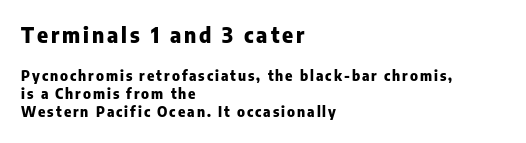
The image shows 21 px bold type, upright; set left-aligned, normal line spacing (1.32x), not underlined; the first (top) block is 1.5x larger.
